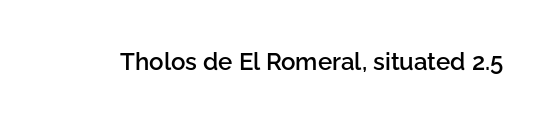
The image shows 24 px text type, upright; set normal letter spacing, not underlined.
